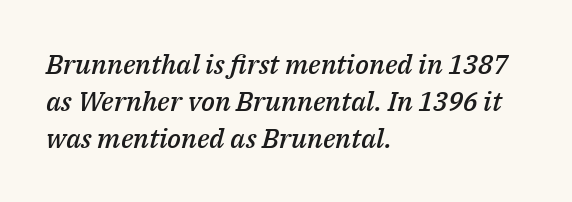
Q: Is the text bold? A: Semi-bold.
Q: Is the text italic (slanted)? A: Yes, it leans right by about 14 degrees.
Q: Is the text underlined? A: No.
Q: How is the paragraph aligned? A: Left-aligned.
Q: Is the spacing between letters normal or unusually wide? A: Normal.
Q: Is the spacing between lines tight, normal or loose? A: Normal.
